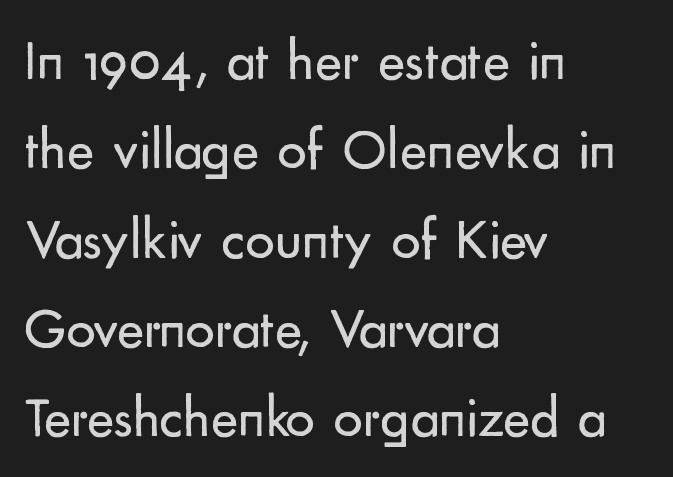
A typesetter would mark this as roman, not italic. The type family on display is of the sans-serif kind. Plain, unruled lines of type. Here the designer chose a conventional face with non-uniform glyph widths. Inter-character spacing is left at the font's built-in metrics. One glance says typical: line gaps are just what's usual.
